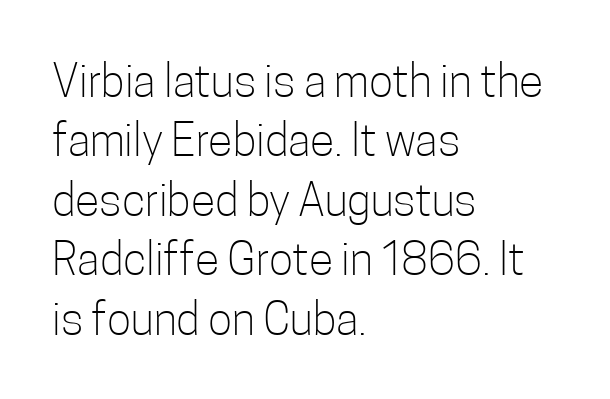
The image shows 45 px light, condensed sans-serif type, upright; set left-aligned, normal line spacing (1.32x), normal letter spacing, not underlined; low stroke contrast and a medium x-height.
